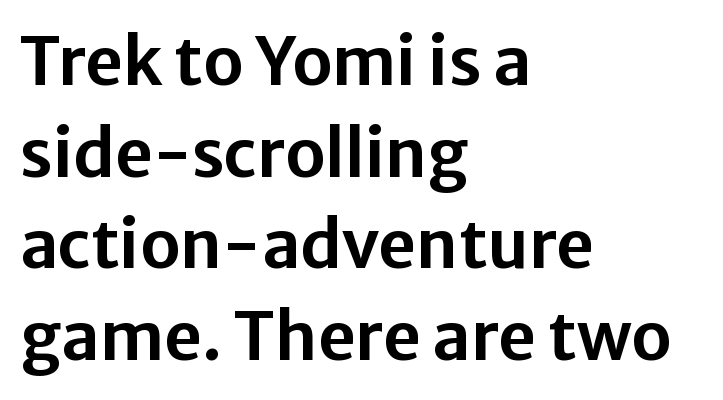
The image shows 66 px sans-serif type, upright; set left-aligned, normal line spacing (1.39x), normal letter spacing, not underlined; low stroke contrast and a medium x-height.
